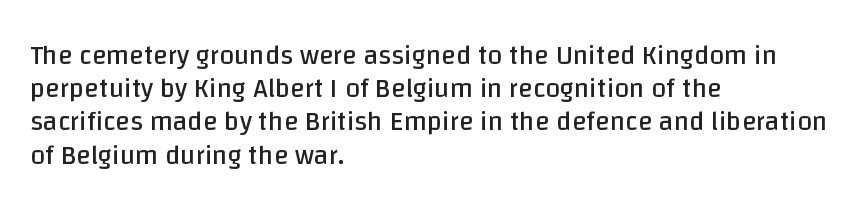
{"italic": "no", "bold": "no", "underline": "no", "align": "left", "line_spacing_ratio": 1.23, "letter_spacing": "normal", "letter_spacing_em": 0.0, "glyph_px": 27}
